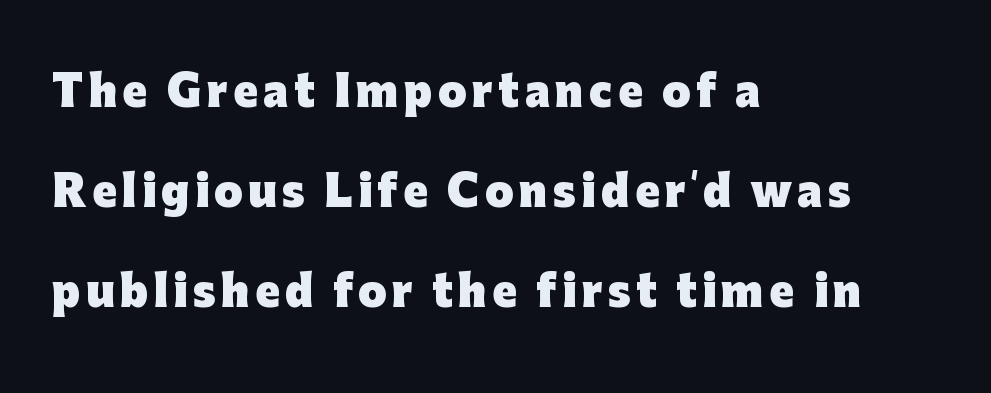
{"serif": "no", "italic": "no", "bold": "yes", "weight": "heavy", "width": "normal", "stroke_contrast": "low", "x_height": "medium", "monospaced": "no", "underline": "no", "align": "left", "line_spacing": "loose", "line_spacing_ratio": 2.44, "glyph_px": 41}
